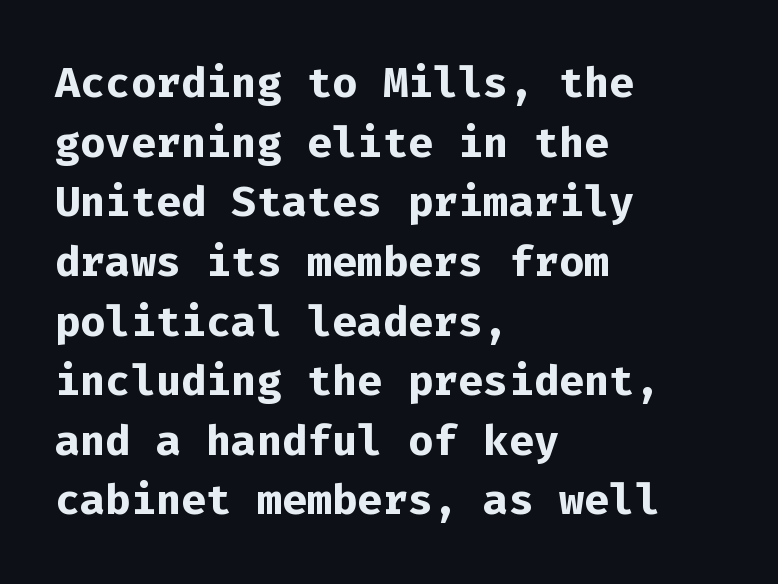
Notice how the stems are strictly vertical — no italics here. A sans-serif font was chosen for this passage. The passage shown is emphatically bold. The passage shown stacks its lines at a standard gap. Every character here occupies the same horizontal width, giving the sample a typewriter-like rhythm. Nobody drew a line under any word here.
